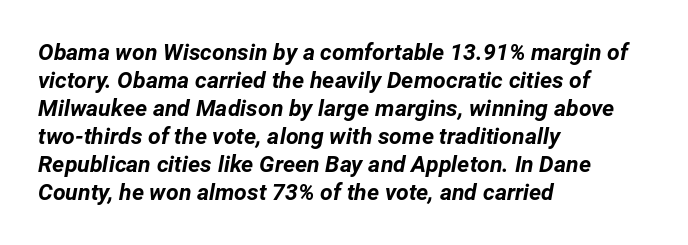
Q: Is the text bold? A: Yes.
Q: Is the text italic (slanted)? A: Yes, it leans right by about 12 degrees.
Q: Is the text underlined? A: No.
Q: How is the paragraph aligned? A: Left-aligned.
Q: Is the spacing between letters normal or unusually wide? A: Normal.
